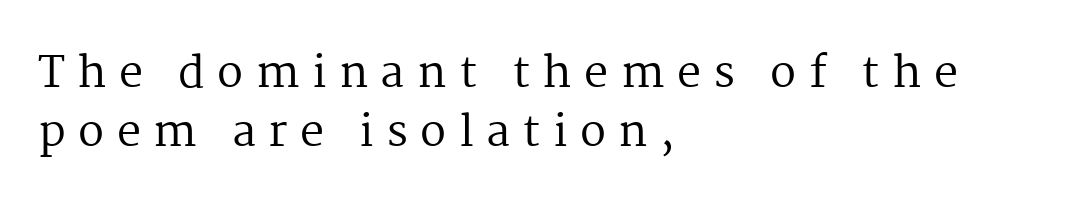
The image shows 43 px regular-weight serif type, upright; set left-aligned, normal line spacing (1.37x), unusually wide letter spacing (+0.29 em), not underlined; medium stroke contrast and a medium x-height.
